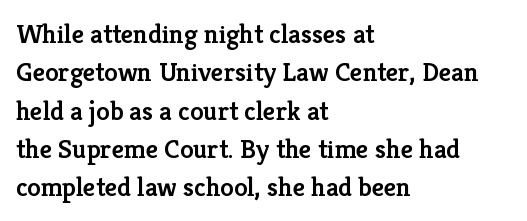
Q: Is the text bold? A: Semi-bold.
Q: Is the text italic (slanted)? A: No, it is upright.
Q: Is the text underlined? A: No.
Q: How is the paragraph aligned? A: Left-aligned.
Q: Is the spacing between letters normal or unusually wide? A: Normal.
Q: Is the spacing between lines tight, normal or loose? A: Normal.
